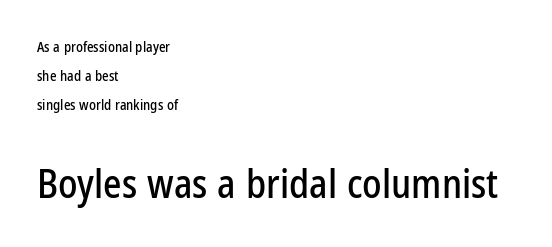
{"serif": "no", "italic": "no", "width": "condensed", "stroke_contrast": "low", "x_height": "medium", "monospaced": "no", "underline": "no", "align": "left", "line_spacing": "loose", "line_spacing_ratio": 2.08, "letter_spacing": "normal", "letter_spacing_em": 0.0, "larger_block": "second", "size_ratio": 2.79, "glyph_px": 39}
